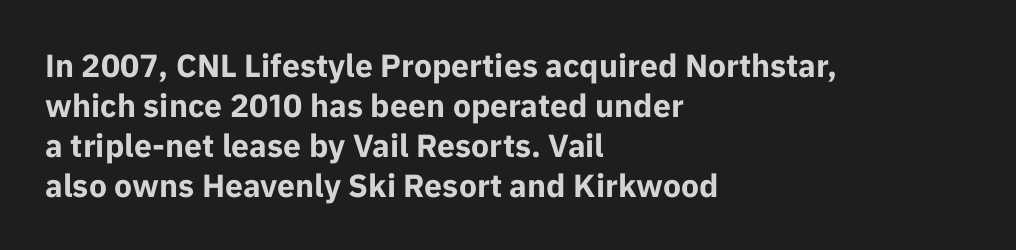
Each line starts at the same left margin while the right side varies. The letters are bold, with thick, heavy strokes. A bare baseline throughout the passage. The tracking reads as untouched default to a designer's eye.
